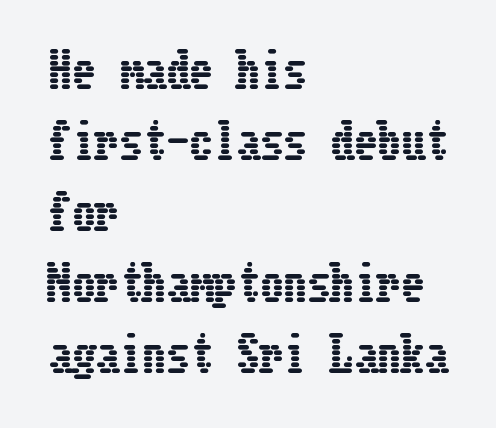
The image shows 47 px condensed type, upright; set left-aligned, normal line spacing (1.51x), normal letter spacing, not underlined; low stroke contrast and a medium x-height.
